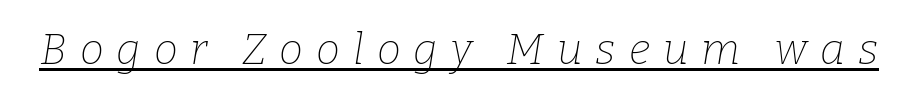
{"serif": "yes", "italic": "yes", "lean": "right", "slant_degrees": 9, "bold": "no", "weight": "thin", "width": "normal", "stroke_contrast": "low", "x_height": "medium", "monospaced": "no", "underline": "yes", "letter_spacing": "wide", "letter_spacing_em": 0.3, "glyph_px": 43}
